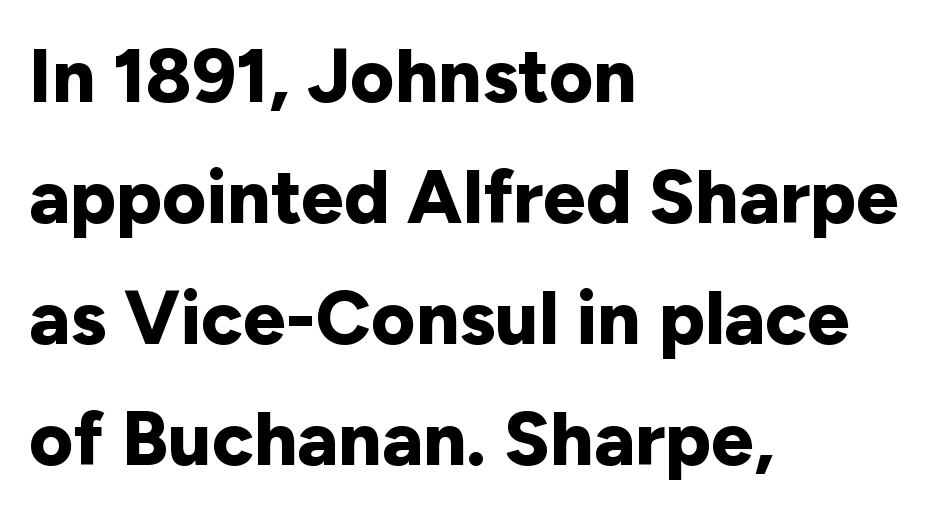
The image shows 76 px bold sans-serif type, upright; set left-aligned, normal line spacing (1.59x), normal letter spacing, not underlined; low stroke contrast and a medium x-height.
